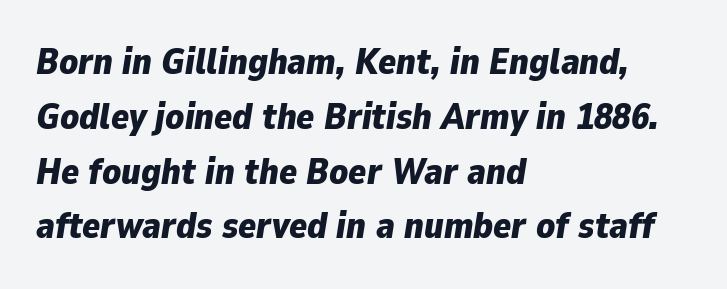
Look at the tracking — it's just the regular setting, nothing added. Layout note: lines flush left. Slant detected: the letters are inclined. Emphasis by weight is at full strength: bold. Students, observe: this is what conventionally led text looks like. You could not count columns in this text — the font is proportionally spaced.
